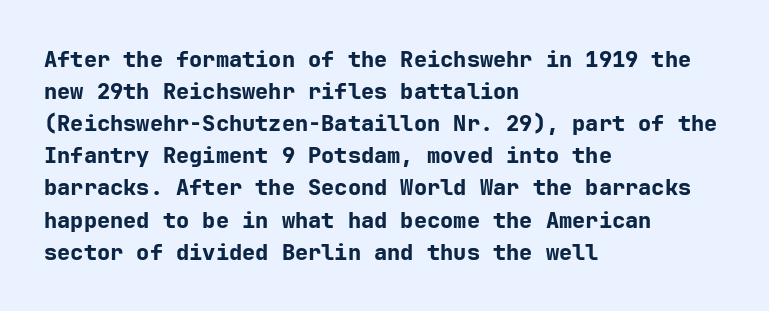
The image shows 22 px bold type, upright; set left-aligned, normal line spacing (1.46x), normal letter spacing, not underlined.
